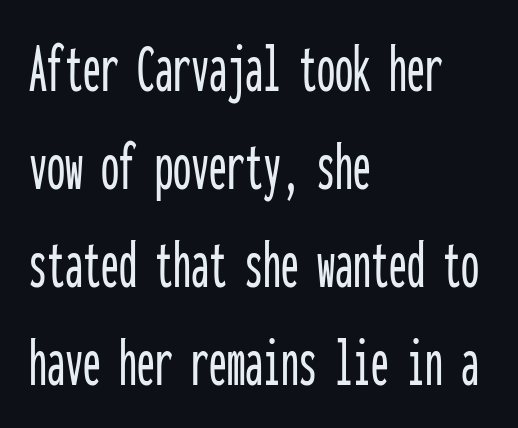
{"serif": "no", "italic": "no", "width": "condensed", "stroke_contrast": "low", "x_height": "medium", "monospaced": "yes", "underline": "no", "align": "left", "line_spacing": "normal", "line_spacing_ratio": 1.36, "letter_spacing": "normal", "letter_spacing_em": 0.0, "glyph_px": 72}
